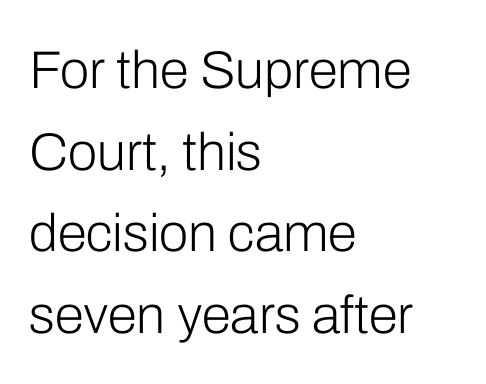
Heft: none added — not bold. Horizontally, the lines are justified to the leading edge only. Caption: standard tracking, unaltered. Typographically, this falls in the sans-serif category. Looks like regular typesetting: each glyph gets only the width it needs.
